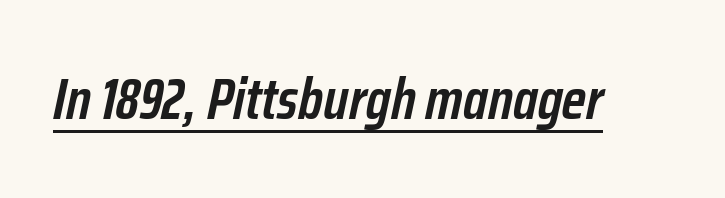
Q: Is the text bold? A: Semi-bold.
Q: Is the text italic (slanted)? A: Yes, it leans right by about 12 degrees.
Q: Is the text underlined? A: Yes.
Q: Is the spacing between letters normal or unusually wide? A: Normal.
Q: Width (condensed, normal, or wide)? A: Condensed.
Q: Stroke contrast? A: Low.
Q: x-height? A: Medium.
Q: Monospaced? A: No.
